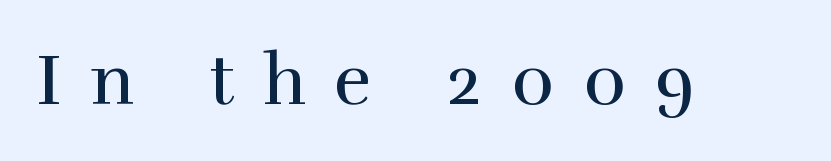
Q: Is the text bold? A: No.
Q: Is the text italic (slanted)? A: No, it is upright.
Q: Is the typeface a serif or a sans-serif typeface? A: Serif.
Q: Is the text underlined? A: No.
Q: Is the spacing between letters normal or unusually wide? A: Unusually wide.
Q: Width (condensed, normal, or wide)? A: Normal.
Q: x-height? A: Medium.
Q: Monospaced? A: No.
